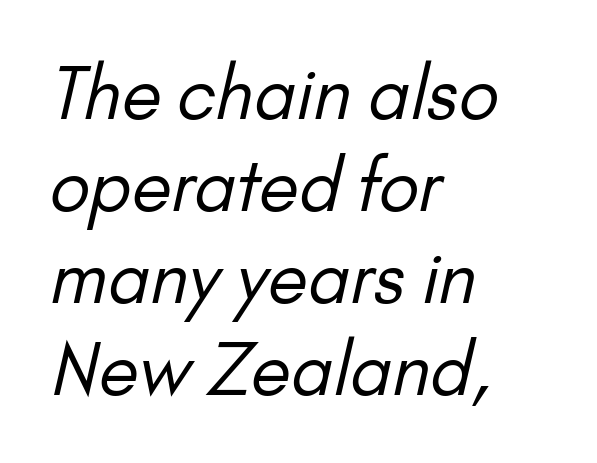
The image shows 72 px regular-weight sans-serif type; set left-aligned, normal line spacing (1.28x), normal letter spacing, not underlined; low stroke contrast and a small x-height.
